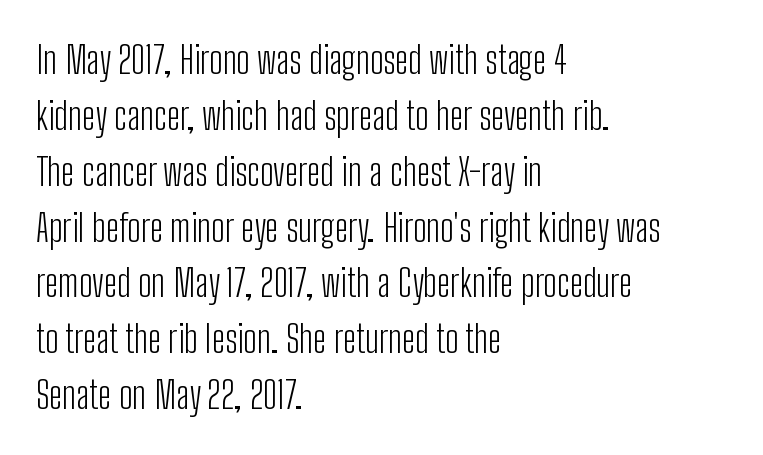
{"serif": "no", "italic": "no", "bold": "no", "weight": "light", "width": "condensed", "stroke_contrast": "low", "x_height": "medium", "monospaced": "no", "underline": "no", "align": "left", "line_spacing": "normal", "line_spacing_ratio": 1.47, "letter_spacing": "normal", "letter_spacing_em": 0.0, "glyph_px": 38}
